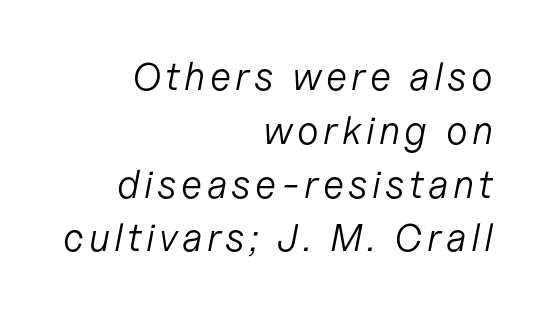
Q: Is the text bold? A: No.
Q: Is the text italic (slanted)? A: Yes, it leans right by about 11 degrees.
Q: Is the text underlined? A: No.
Q: How is the paragraph aligned? A: Right-aligned.
Q: Is the spacing between lines tight, normal or loose? A: Normal.
Q: Width (condensed, normal, or wide)? A: Normal.
Q: Stroke contrast? A: Low.
Q: x-height? A: Medium.
Q: Monospaced? A: No.
